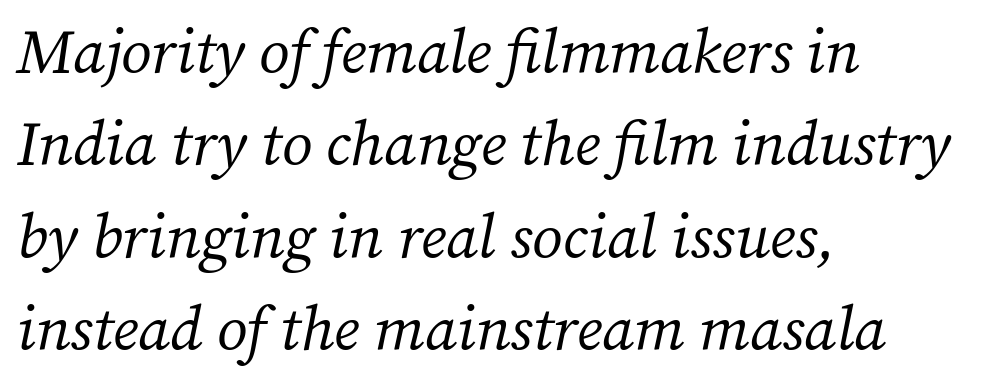
{"serif": "yes", "italic": "yes", "lean": "right", "slant_degrees": 12, "bold": "no", "weight": "regular", "width": "normal", "stroke_contrast": "medium", "x_height": "medium", "monospaced": "no", "underline": "no", "align": "left", "line_spacing": "normal", "line_spacing_ratio": 1.49, "letter_spacing": "normal", "letter_spacing_em": 0.0, "glyph_px": 62}
